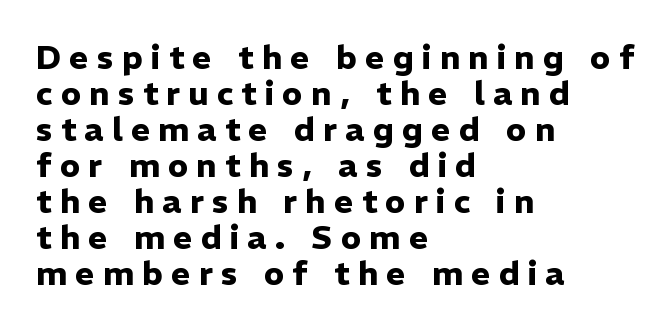
{"serif": "no", "italic": "no", "bold": "yes", "weight": "heavy", "width": "normal", "stroke_contrast": "low", "x_height": "medium", "monospaced": "no", "underline": "no", "align": "left", "line_spacing": "tight", "line_spacing_ratio": 1.09, "letter_spacing": "wide", "letter_spacing_em": 0.25, "glyph_px": 33}
